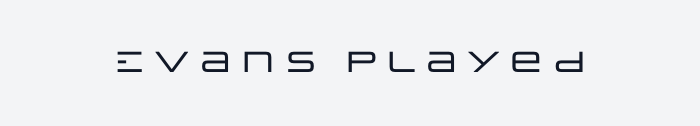
Q: Is the text italic (slanted)? A: No, it is upright.
Q: Is the typeface a serif or a sans-serif typeface? A: Sans-serif.
Q: Is the text underlined? A: No.
Q: Is the spacing between letters normal or unusually wide? A: Normal.
Q: Width (condensed, normal, or wide)? A: Wide.
Q: Stroke contrast? A: Low.
Q: x-height? A: Large.
Q: Monospaced? A: No.
